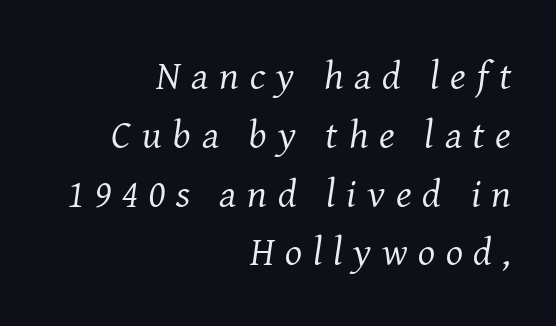
The image shows 40 px regular-weight serif type, italic (leaning right); set right-aligned, normal line spacing (1.47x), unusually wide letter spacing (+0.27 em), not underlined; medium stroke contrast and a medium x-height.
